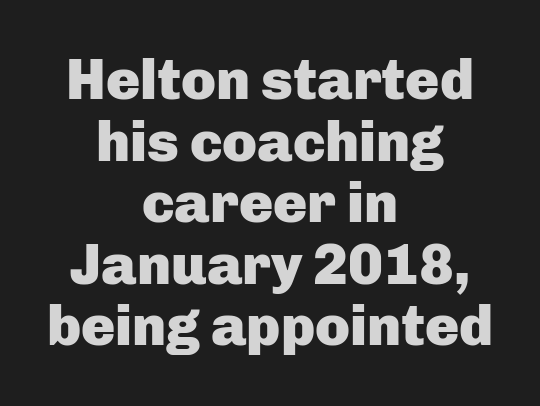
Tracking here is standard; glyphs follow each other at the usual distance. Is the block centered? Yes — each line is placed symmetrically about the middle. Quick note: underline off. Closely set lines give the paragraph a compact silhouette.
